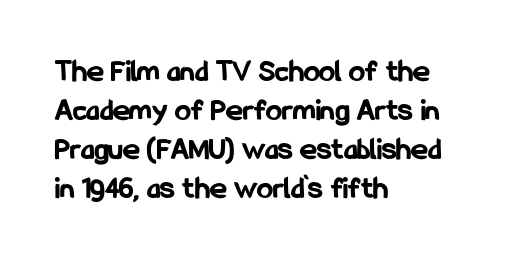
Observe the absence of serifs on each vertical stroke in this sample. If you drew a ruler down the left edge, every line would touch it. Ordinary non-slanted type is in use. Spacing verdict: proportional, widths tailored to each character. The string is rendered with underlining switched off. Standard letterfit; no display-style spreading of the glyphs.
